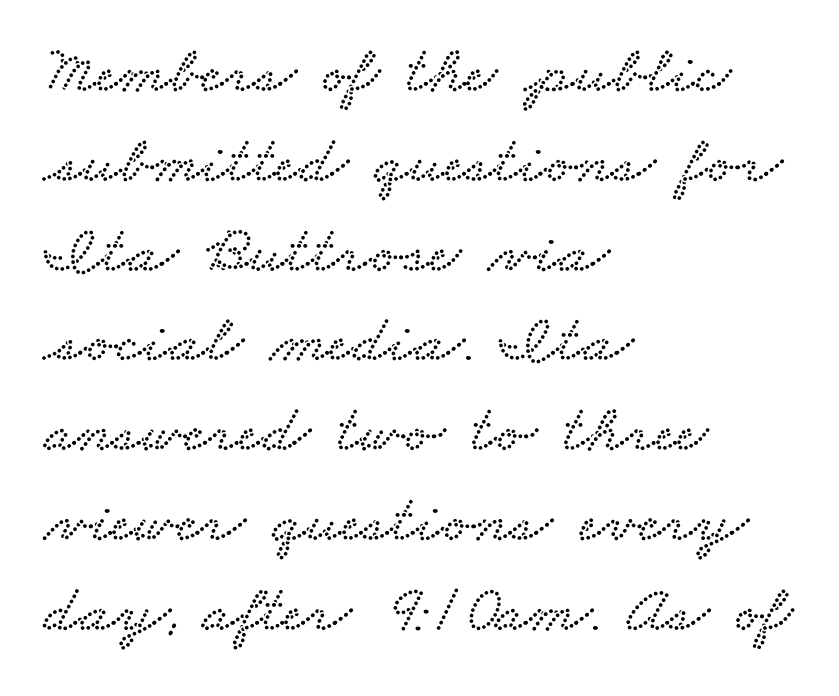
Compared with a centered layout, this one pins lines to the left instead. The leading is moderate, giving the passage an even texture. Words float on clear page, feet unadorned. Type style note: has serifs.
